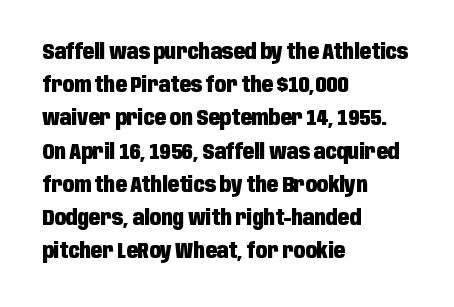
Q: Is the text bold? A: Yes.
Q: Is the text italic (slanted)? A: No, it is upright.
Q: Is the text underlined? A: No.
Q: How is the paragraph aligned? A: Left-aligned.
Q: Is the spacing between letters normal or unusually wide? A: Normal.
Q: Is the spacing between lines tight, normal or loose? A: Normal.
